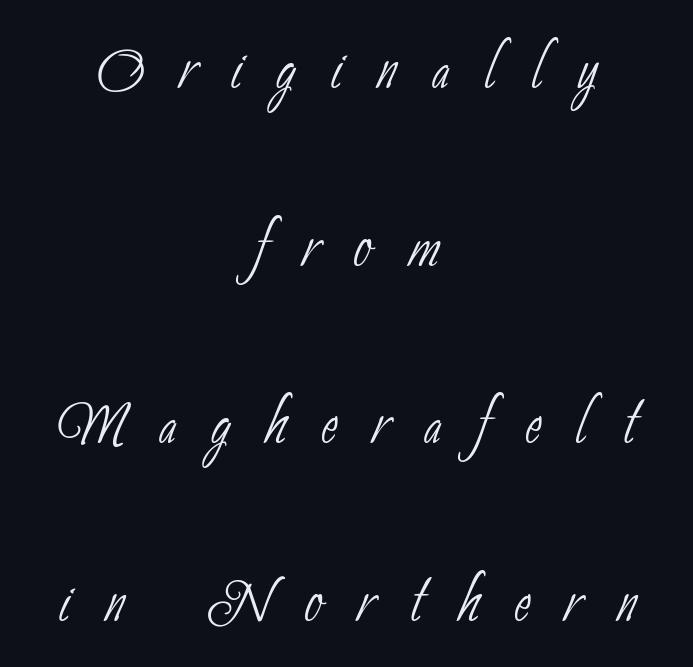
The image shows 80 px thin, condensed sans-serif type; set centered, loose line spacing (2.22x), unusually wide letter spacing (+0.44 em), not underlined; low stroke contrast and a small x-height.
